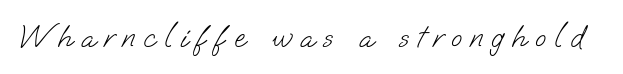
The image shows 32 px light sans-serif type; set unusually wide letter spacing (+0.26 em), not underlined; low stroke contrast and a small x-height.
